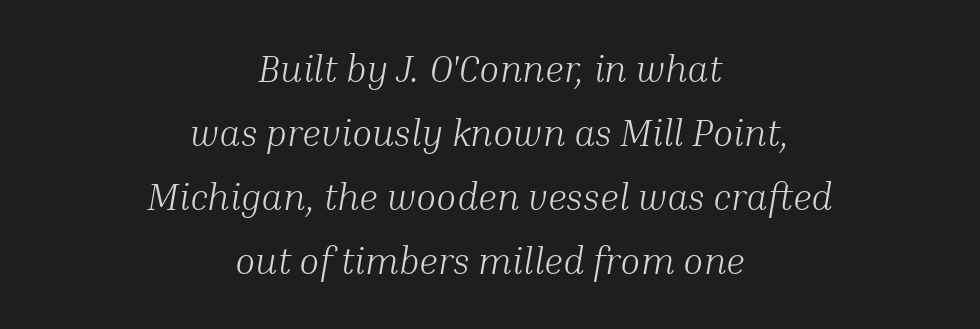
The image shows 37 px light serif type, italic (leaning right); set centered, line spacing 1.73x, normal letter spacing, not underlined; medium stroke contrast and a medium x-height.
